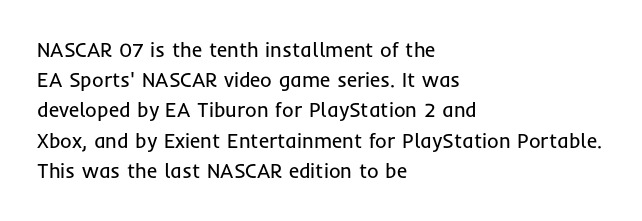
What stands out about the letter spacing? Nothing — it is the standard amount. The axis of the letterforms is exactly vertical. Check the space under the baseline: it is left empty. Evenly set lines give the paragraph a standard silhouette.
